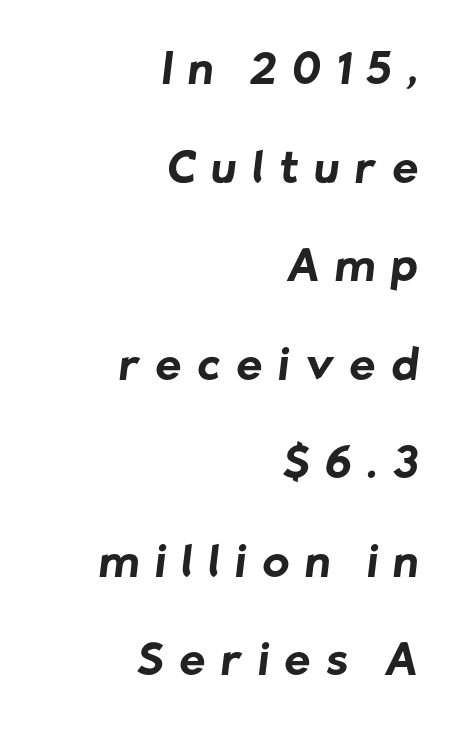
Observe the absence of serifs on each vertical stroke in this sample. Plain, unruled lines of type. Students, note that the glyphs here are deliberately spaced far apart. Each line ends at the same right margin while the left side varies. The rendering uses natural spacing where letterforms have individual widths.
